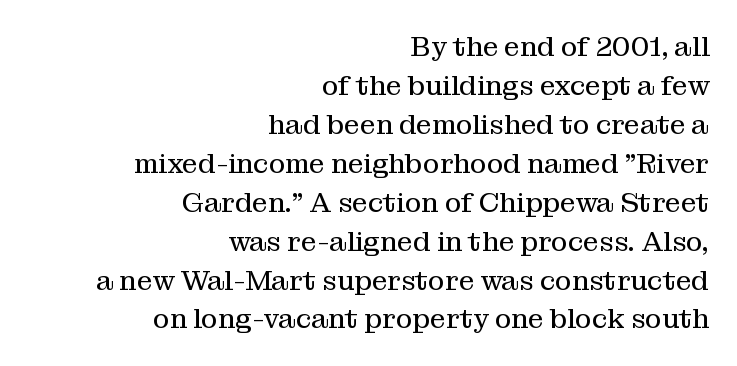
The image shows 28 px regular-weight serif type, upright; set right-aligned, normal line spacing (1.39x), normal letter spacing, not underlined; medium stroke contrast and a medium x-height.
